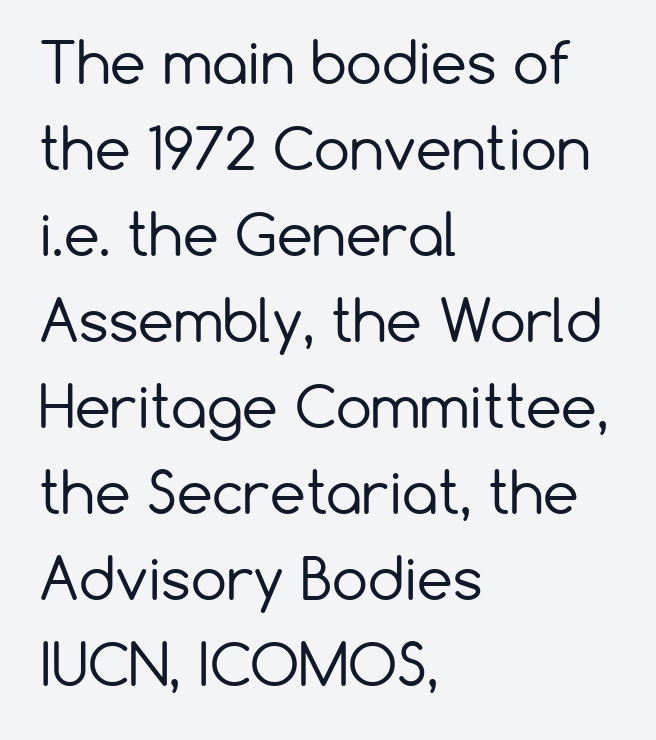
Q: Is the text bold? A: No.
Q: Is the text italic (slanted)? A: No, it is upright.
Q: Is the typeface a serif or a sans-serif typeface? A: Sans-serif.
Q: Is the text underlined? A: No.
Q: How is the paragraph aligned? A: Left-aligned.
Q: Is the spacing between letters normal or unusually wide? A: Normal.
Q: Is the spacing between lines tight, normal or loose? A: Normal.
Q: Width (condensed, normal, or wide)? A: Normal.
Q: Stroke contrast? A: Low.
Q: x-height? A: Medium.
Q: Monospaced? A: No.
